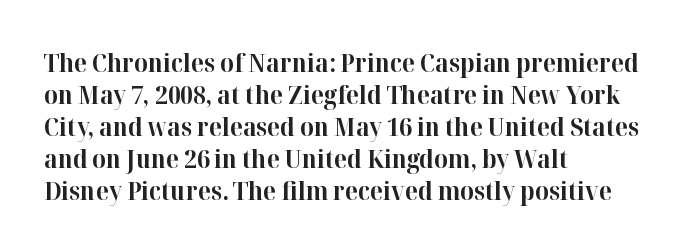
Q: Is the text bold? A: Yes.
Q: Is the text italic (slanted)? A: No, it is upright.
Q: Is the text underlined? A: No.
Q: How is the paragraph aligned? A: Left-aligned.
Q: Is the spacing between letters normal or unusually wide? A: Normal.
